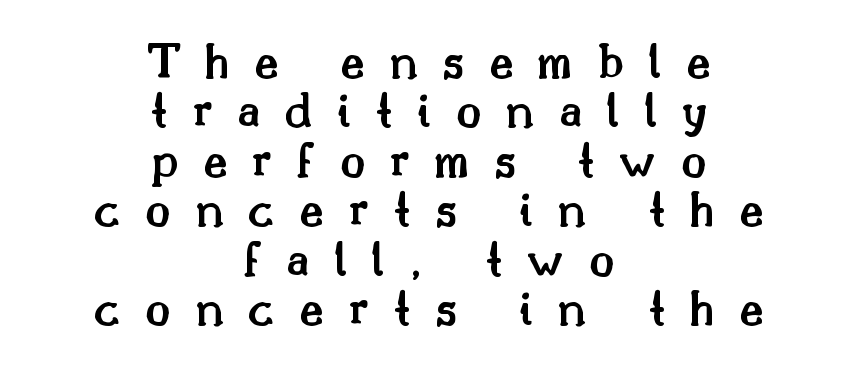
Q: Is the text bold? A: Semi-bold.
Q: Is the text italic (slanted)? A: No, it is upright.
Q: Is the typeface a serif or a sans-serif typeface? A: Serif.
Q: Is the text underlined? A: No.
Q: How is the paragraph aligned? A: Centered.
Q: Is the spacing between letters normal or unusually wide? A: Unusually wide.
Q: Is the spacing between lines tight, normal or loose? A: Tight.
Q: Width (condensed, normal, or wide)? A: Normal.
Q: Stroke contrast? A: Medium.
Q: x-height? A: Small.
Q: Monospaced? A: No.
